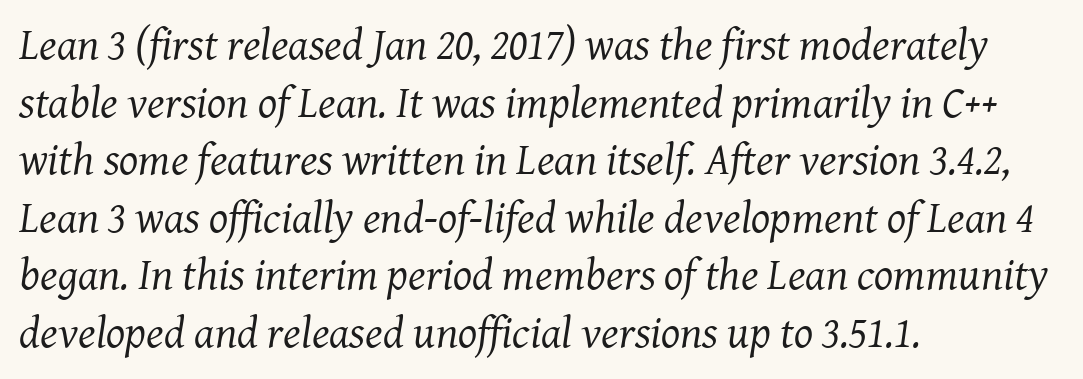
Q: Is the text bold? A: No.
Q: Is the text italic (slanted)? A: Yes, it leans right by about 8 degrees.
Q: Is the typeface a serif or a sans-serif typeface? A: Serif.
Q: Is the text underlined? A: No.
Q: How is the paragraph aligned? A: Left-aligned.
Q: Is the spacing between letters normal or unusually wide? A: Normal.
Q: Is the spacing between lines tight, normal or loose? A: Normal.
Q: Width (condensed, normal, or wide)? A: Normal.
Q: Stroke contrast? A: Medium.
Q: x-height? A: Medium.
Q: Monospaced? A: No.
